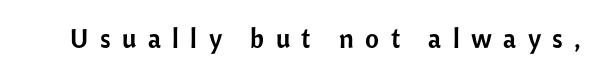
Is the letter spacing exaggerated? Yes — the characters are pushed far apart. Underlining? Definitely not there. Italic: no, the glyphs are upright roman.
